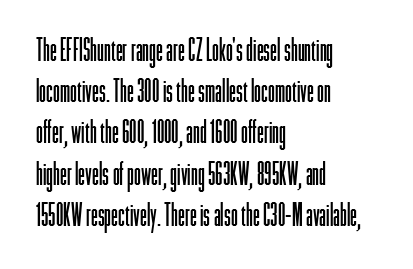
Caption: face not bold, strokes unweighted. In terms of letterform style, serifs are entirely absent. You could call the tracking neutral — neither tight nor loose. Do the characters align in a grid? No, the font is proportional. The specimen reads as upright at a glance. In CSS terms this would be text-align: left.
